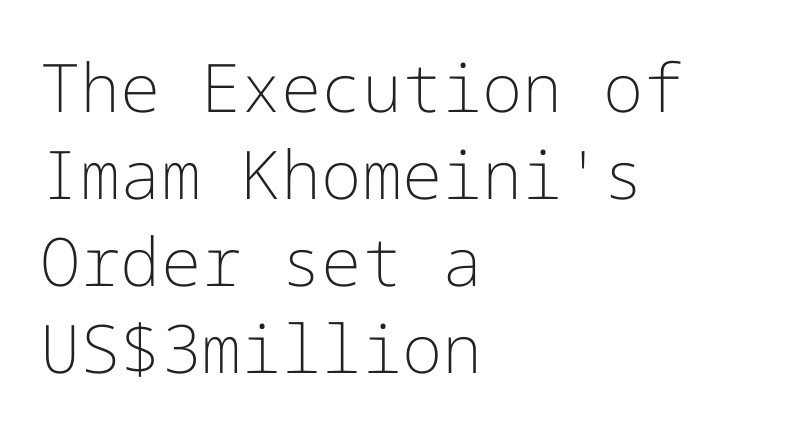
In terms of letterspacing, this is plain default setting. Has an underline been added? It has not. Characters remain perfectly vertical along every line. The passage is arranged the way most books set body copy — flush left.
